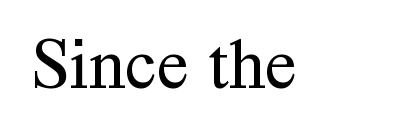
The space directly below the letters is spotless. Characters follow at the spacing the type designer built in. I'd call this a serif setting — the letters wear small feet. Posture: vertical. Bold? No — there's no thickening of the strokes. This sample has the flowing, uneven cadence of proportional lettering.
